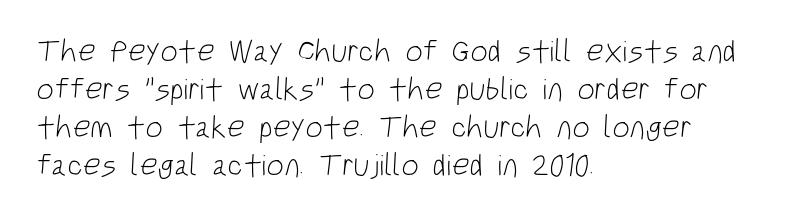
Q: Is the text bold? A: No.
Q: Is the typeface a serif or a sans-serif typeface? A: Sans-serif.
Q: Is the text underlined? A: No.
Q: How is the paragraph aligned? A: Left-aligned.
Q: Is the spacing between letters normal or unusually wide? A: Normal.
Q: Width (condensed, normal, or wide)? A: Condensed.
Q: Stroke contrast? A: Low.
Q: x-height? A: Large.
Q: Monospaced? A: No.
